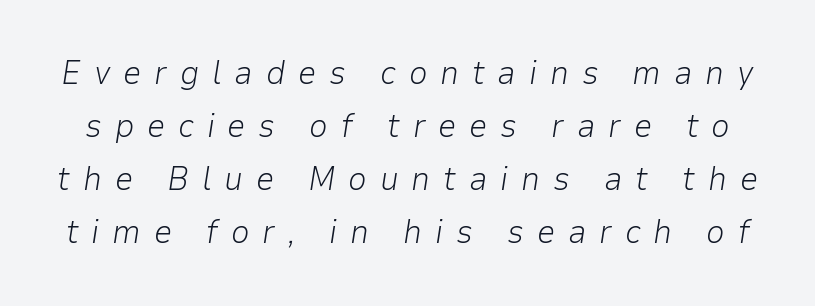
The image shows 33 px light type, italic (leaning right); set normal line spacing (1.61x), unusually wide letter spacing (+0.39 em), not underlined; low stroke contrast and a medium x-height.
